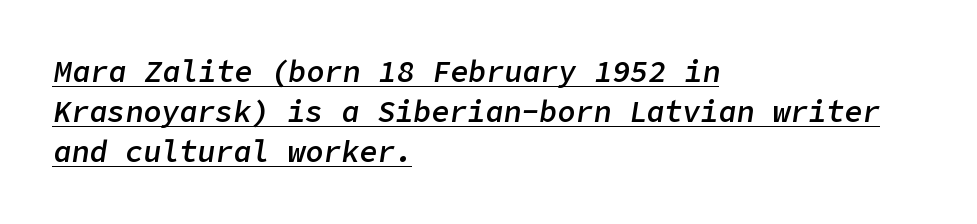
The image shows 30 px semibold type, italic (leaning right); set left-aligned, normal line spacing (1.34x), normal letter spacing, underlined; low stroke contrast and a medium x-height.
